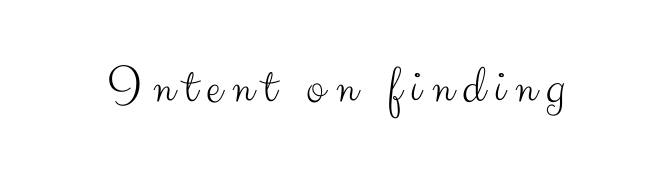
Honestly, there is no underline to notice here at all. The typeface has the unassuming heft of standard copy or less. Note the varied advance widths — an 'i' is clearly narrower than an 'm'. The typeface chosen for these lines omits serifs.
